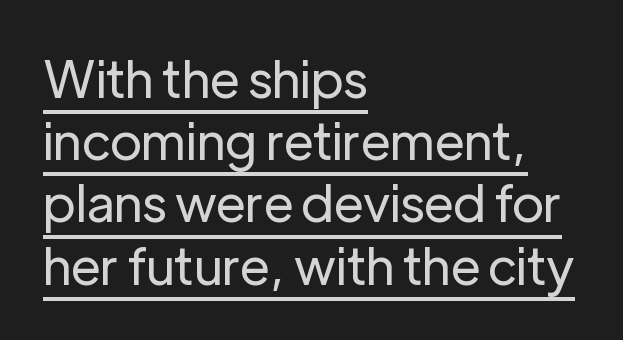
{"serif": "no", "italic": "no", "bold": "no", "weight": "regular", "width": "normal", "stroke_contrast": "low", "x_height": "medium", "monospaced": "no", "underline": "yes", "align": "left", "line_spacing_ratio": 1.22, "letter_spacing": "normal", "letter_spacing_em": 0.0, "glyph_px": 51}
